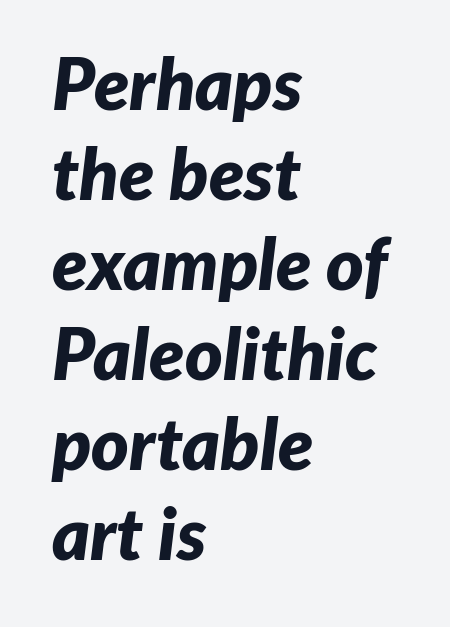
{"italic": "yes", "lean": "right", "slant_degrees": 7, "bold": "yes", "weight": "bold", "width": "normal", "stroke_contrast": "low", "x_height": "medium", "monospaced": "no", "underline": "no", "align": "left", "line_spacing": "normal", "line_spacing_ratio": 1.25, "letter_spacing": "normal", "letter_spacing_em": 0.0, "glyph_px": 72}
